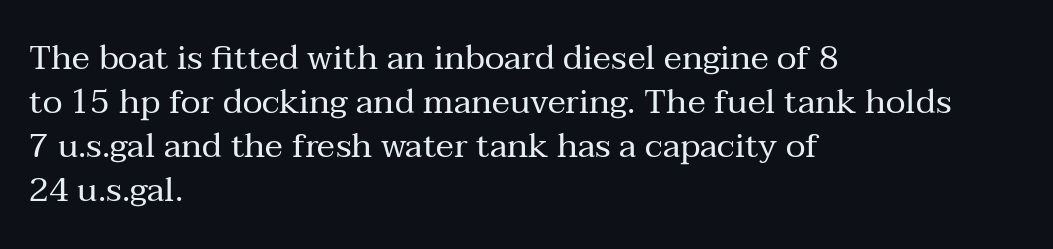
{"serif": "yes", "italic": "no", "bold": "no", "weight": "regular", "width": "normal", "stroke_contrast": "medium", "x_height": "medium", "monospaced": "no", "underline": "no", "align": "left", "line_spacing": "normal", "line_spacing_ratio": 1.29, "letter_spacing": "normal", "letter_spacing_em": 0.0, "glyph_px": 34}
